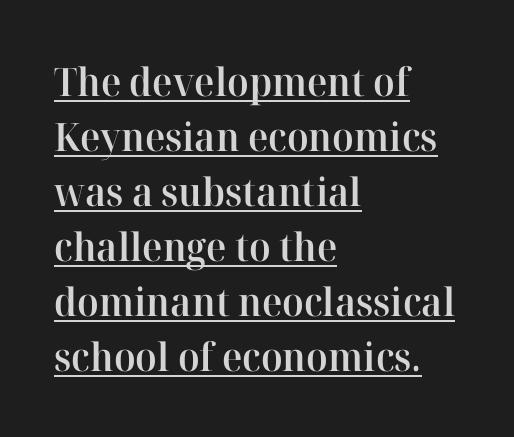
The image shows 39 px semibold serif type, upright; set left-aligned, normal line spacing (1.41x), normal letter spacing, underlined; high stroke contrast and a medium x-height.
